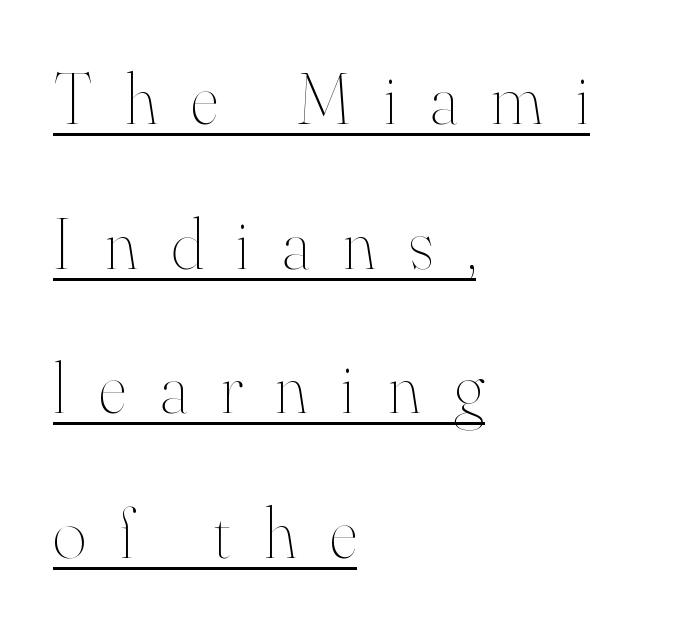
Caption: face not bold, strokes unweighted. Notice the wide empty band between every row — that's loose leading. The letters advance in unequal steps, a hallmark of proportional type. This sample carries an underscore along the baseline area.
